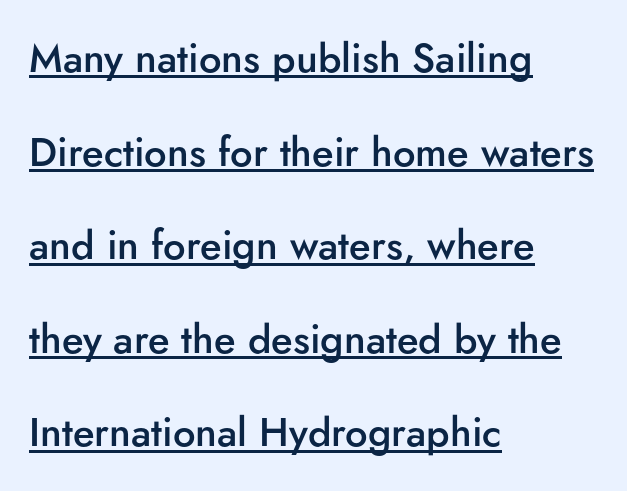
The image shows 40 px semibold sans-serif type, upright; set left-aligned, loose line spacing (2.34x), normal letter spacing, underlined; low stroke contrast and a small x-height.
